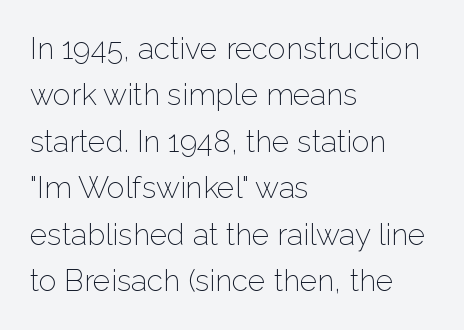
Q: Is the text bold? A: No.
Q: Is the text italic (slanted)? A: No, it is upright.
Q: Is the typeface a serif or a sans-serif typeface? A: Sans-serif.
Q: Is the text underlined? A: No.
Q: How is the paragraph aligned? A: Left-aligned.
Q: Is the spacing between letters normal or unusually wide? A: Normal.
Q: Is the spacing between lines tight, normal or loose? A: Normal.
Q: Width (condensed, normal, or wide)? A: Normal.
Q: Stroke contrast? A: Low.
Q: x-height? A: Medium.
Q: Monospaced? A: No.
